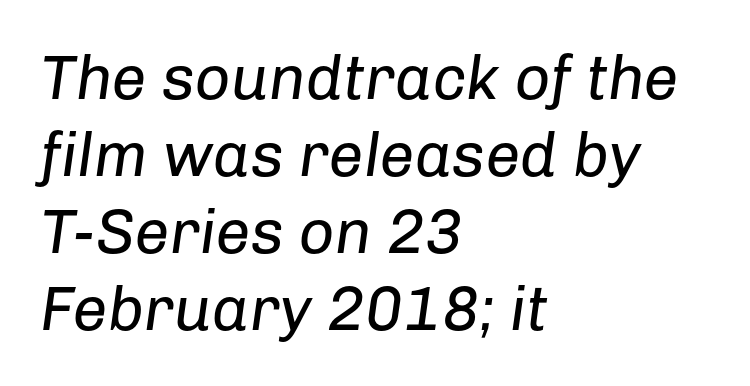
Q: Is the text bold? A: No.
Q: Is the text italic (slanted)? A: Yes, it leans right by about 8 degrees.
Q: Is the text underlined? A: No.
Q: How is the paragraph aligned? A: Left-aligned.
Q: Is the spacing between letters normal or unusually wide? A: Normal.
Q: Width (condensed, normal, or wide)? A: Normal.
Q: Stroke contrast? A: Low.
Q: x-height? A: Medium.
Q: Monospaced? A: No.
